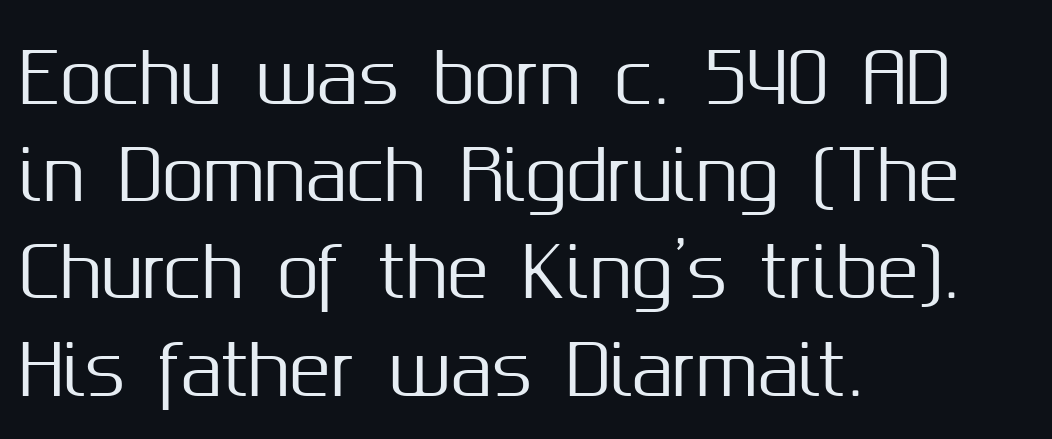
Q: Is the text italic (slanted)? A: No, it is upright.
Q: Is the typeface a serif or a sans-serif typeface? A: Sans-serif.
Q: Is the text underlined? A: No.
Q: How is the paragraph aligned? A: Left-aligned.
Q: Is the spacing between letters normal or unusually wide? A: Normal.
Q: Is the spacing between lines tight, normal or loose? A: Normal.
Q: Width (condensed, normal, or wide)? A: Normal.
Q: Stroke contrast? A: Medium.
Q: x-height? A: Medium.
Q: Monospaced? A: No.
